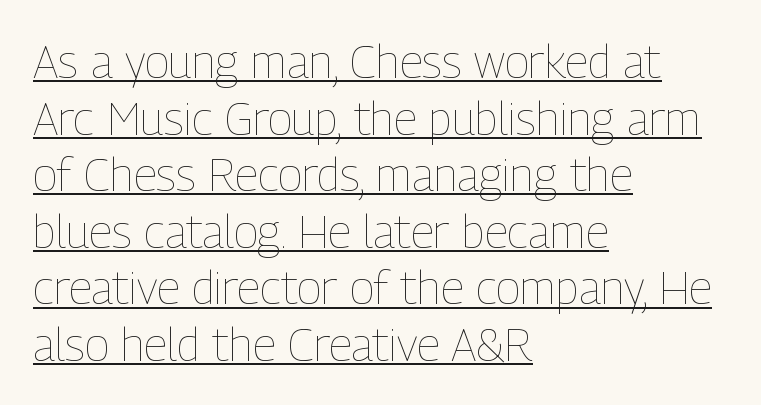
Posture: upright roman. The passage shown is not bold in any degree. These lines are rendered in a variable-pitch font. The setting favours the left margin, as ordinary paragraphs usually do. This sample carries an underscore along the baseline area. The type is set solid horizontally, with unmodified tracking.
